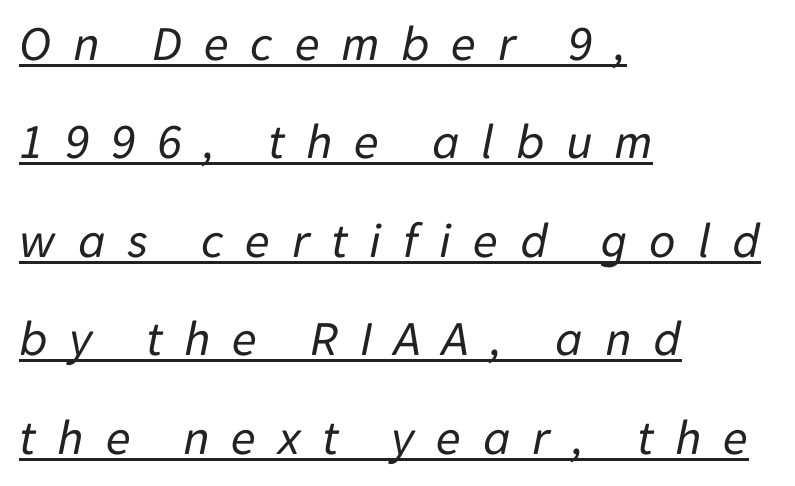
Q: Is the text bold? A: No.
Q: Is the text italic (slanted)? A: Yes, it leans right by about 11 degrees.
Q: Is the text underlined? A: Yes.
Q: How is the paragraph aligned? A: Left-aligned.
Q: Is the spacing between letters normal or unusually wide? A: Unusually wide.
Q: Is the spacing between lines tight, normal or loose? A: Loose.
Q: Width (condensed, normal, or wide)? A: Normal.
Q: Stroke contrast? A: Low.
Q: x-height? A: Medium.
Q: Monospaced? A: No.
